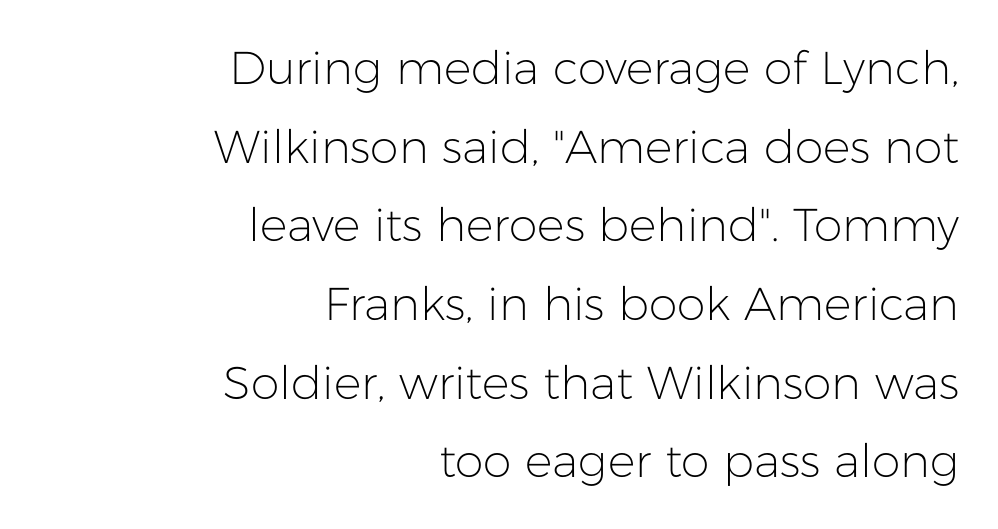
Quick note: underline off. The face used here is proportionally spaced, like ordinary book or web type. Serifs: no, the terminals of the letterforms are clean. No extra tracking has been applied to these lines.
